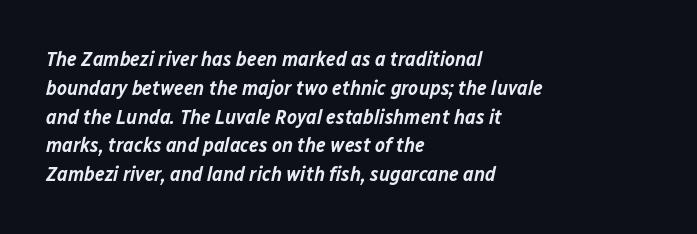
The image shows 21 px text type, italic (leaning right); set left-aligned, normal line spacing (1.37x), normal letter spacing, not underlined.
